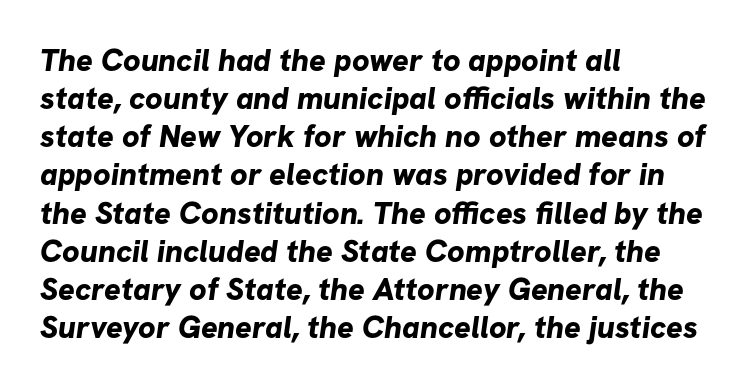
Q: Is the text bold? A: Yes.
Q: Is the typeface a serif or a sans-serif typeface? A: Sans-serif.
Q: Is the text underlined? A: No.
Q: How is the paragraph aligned? A: Left-aligned.
Q: Is the spacing between letters normal or unusually wide? A: Normal.
Q: Width (condensed, normal, or wide)? A: Normal.
Q: Stroke contrast? A: Low.
Q: x-height? A: Medium.
Q: Monospaced? A: No.
